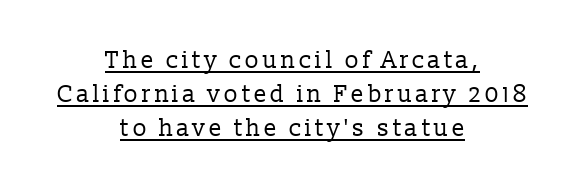
The image shows 24 px text type, upright; set centered, normal line spacing (1.42x), underlined.
